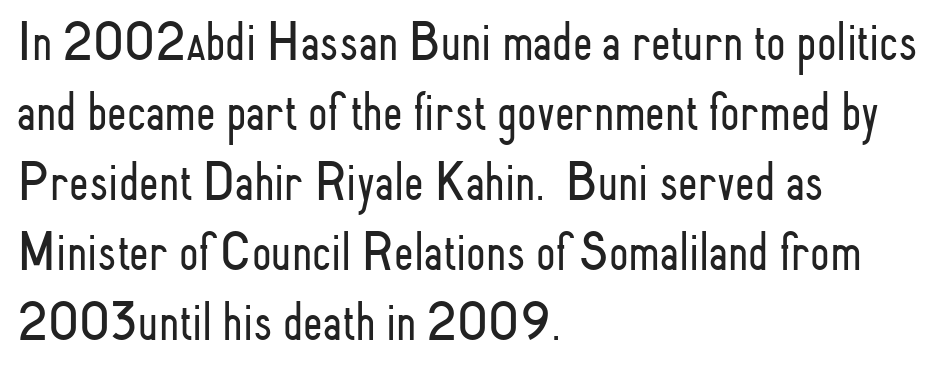
Q: Is the text bold? A: No.
Q: Is the text italic (slanted)? A: No, it is upright.
Q: Is the typeface a serif or a sans-serif typeface? A: Sans-serif.
Q: Is the text underlined? A: No.
Q: How is the paragraph aligned? A: Left-aligned.
Q: Is the spacing between letters normal or unusually wide? A: Normal.
Q: Is the spacing between lines tight, normal or loose? A: Normal.
Q: Width (condensed, normal, or wide)? A: Condensed.
Q: Stroke contrast? A: Low.
Q: x-height? A: Small.
Q: Monospaced? A: No.
